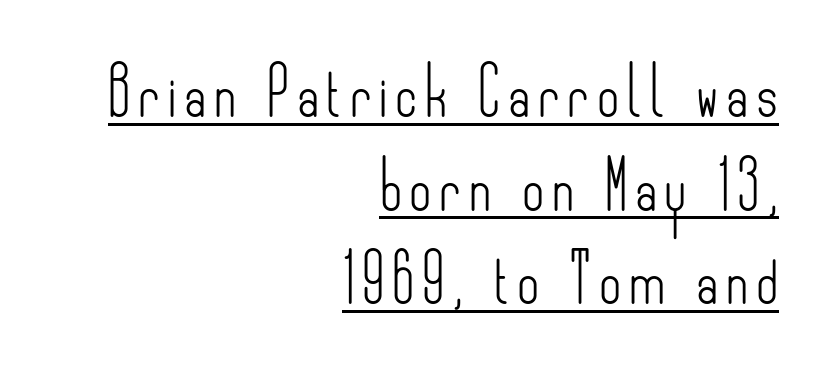
The paragraph shown leans on its right margin. The typography opts for an upright posture over an oblique one. Leading: increased. The letters advance in unequal steps, a hallmark of proportional type. Regarding serifs, this sample does without them.
